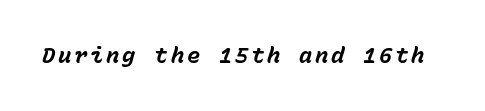
{"italic": "yes", "lean": "right", "slant_degrees": 15, "bold": "yes", "underline": "no", "glyph_px": 22}
